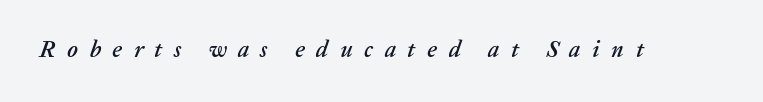
The image shows 23 px text type, italic (leaning right); set unusually wide letter spacing (+0.5 em), not underlined.
